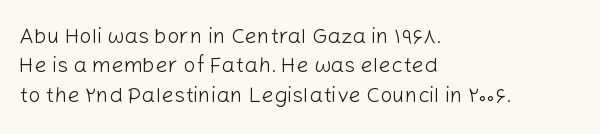
The image shows 22 px text type, upright; set left-aligned, normal line spacing (1.34x), normal letter spacing, not underlined.
